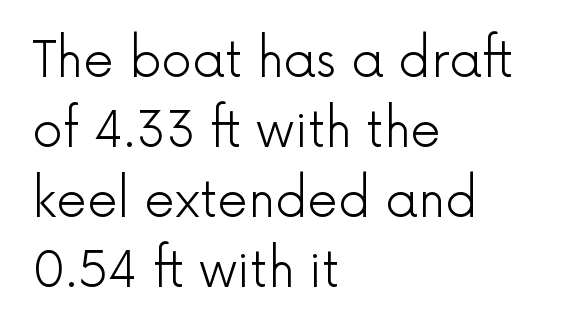
Q: Is the text bold? A: No.
Q: Is the text italic (slanted)? A: No, it is upright.
Q: Is the typeface a serif or a sans-serif typeface? A: Sans-serif.
Q: Is the text underlined? A: No.
Q: How is the paragraph aligned? A: Left-aligned.
Q: Is the spacing between letters normal or unusually wide? A: Normal.
Q: Is the spacing between lines tight, normal or loose? A: Normal.
Q: Width (condensed, normal, or wide)? A: Normal.
Q: x-height? A: Medium.
Q: Monospaced? A: No.
